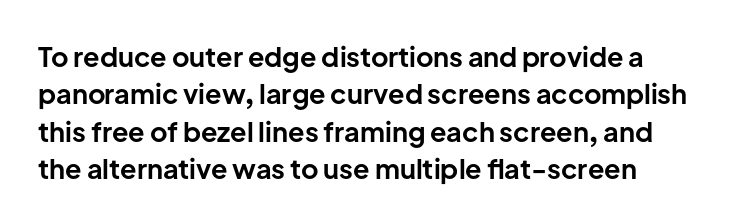
Q: Is the text bold? A: Yes.
Q: Is the text italic (slanted)? A: No, it is upright.
Q: Is the text underlined? A: No.
Q: Is the spacing between letters normal or unusually wide? A: Normal.
Q: Is the spacing between lines tight, normal or loose? A: Normal.
